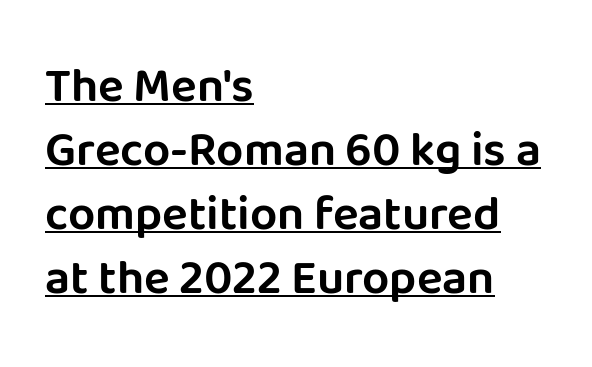
The image shows 48 px sans-serif type, upright; set left-aligned, normal line spacing (1.33x), normal letter spacing, underlined; low stroke contrast and a large x-height.
